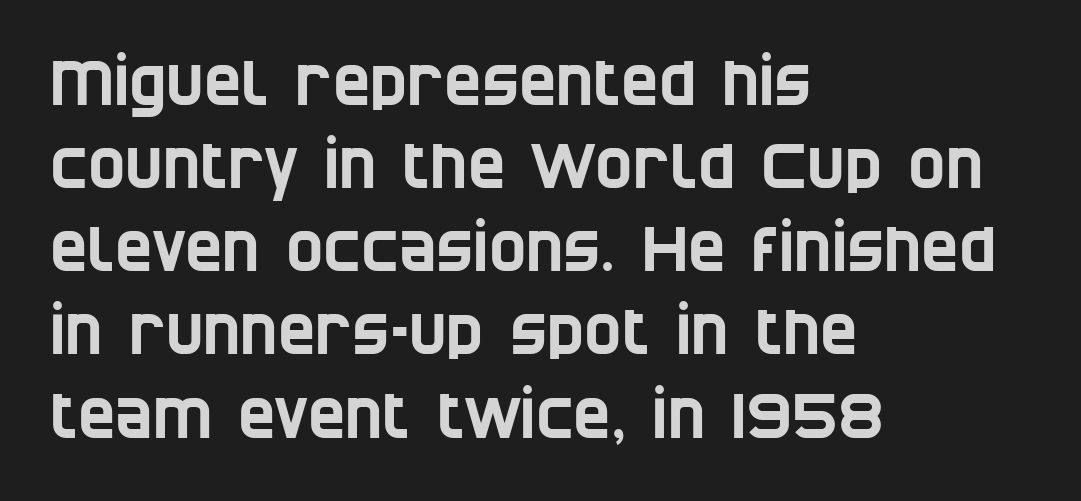
Q: Is the typeface a serif or a sans-serif typeface? A: Sans-serif.
Q: Is the text underlined? A: No.
Q: How is the paragraph aligned? A: Left-aligned.
Q: Is the spacing between letters normal or unusually wide? A: Normal.
Q: Is the spacing between lines tight, normal or loose? A: Normal.
Q: Width (condensed, normal, or wide)? A: Condensed.
Q: Stroke contrast? A: Low.
Q: x-height? A: Large.
Q: Monospaced? A: No.
